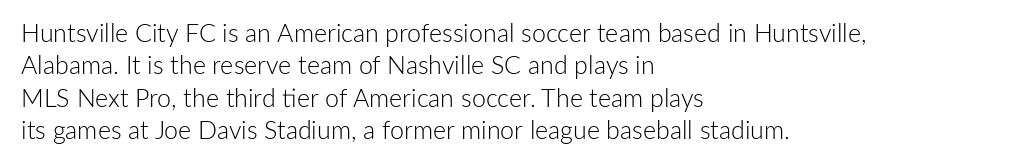
Q: Is the text bold? A: No.
Q: Is the text italic (slanted)? A: No, it is upright.
Q: Is the text underlined? A: No.
Q: How is the paragraph aligned? A: Left-aligned.
Q: Is the spacing between letters normal or unusually wide? A: Normal.
Q: Is the spacing between lines tight, normal or loose? A: Normal.
